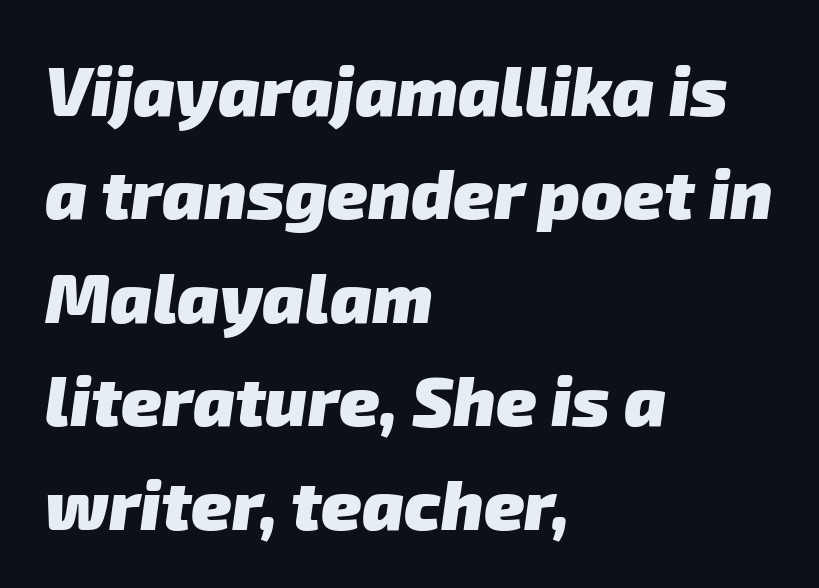
{"serif": "no", "bold": "yes", "weight": "heavy", "width": "normal", "stroke_contrast": "low", "x_height": "medium", "monospaced": "no", "underline": "no", "align": "left", "line_spacing": "normal", "line_spacing_ratio": 1.5, "letter_spacing": "normal", "letter_spacing_em": 0.0, "glyph_px": 69}
